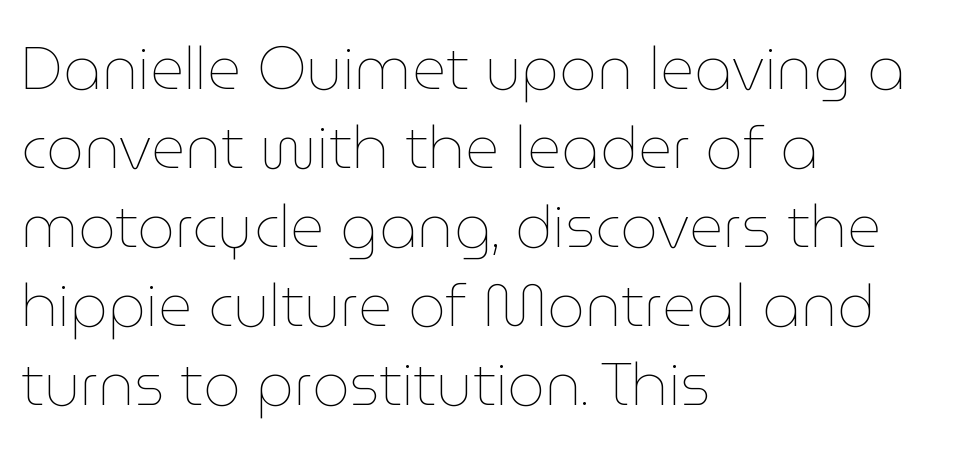
{"italic": "no", "bold": "no", "weight": "thin", "width": "normal", "stroke_contrast": "low", "x_height": "medium", "monospaced": "no", "underline": "no", "align": "left", "line_spacing": "normal", "line_spacing_ratio": 1.34, "letter_spacing": "normal", "letter_spacing_em": 0.0, "glyph_px": 59}
